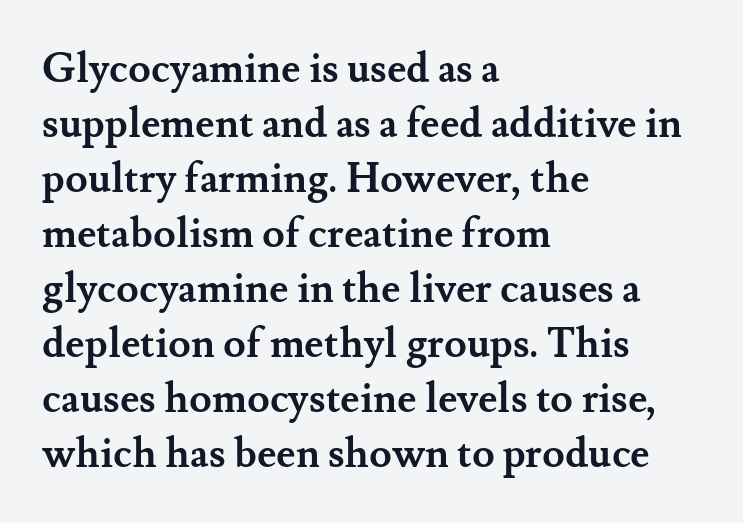
Reading down the column, the eye jumps a familiar distance to each next line. This is roman type, the default non-slanted kind. Line starts are locked; line ends wander. Proportional: the letters do not fall into vertical columns. Examine the stroke ends and you'll spot serifs. As a designer I'd log this as weight 700, bold.
